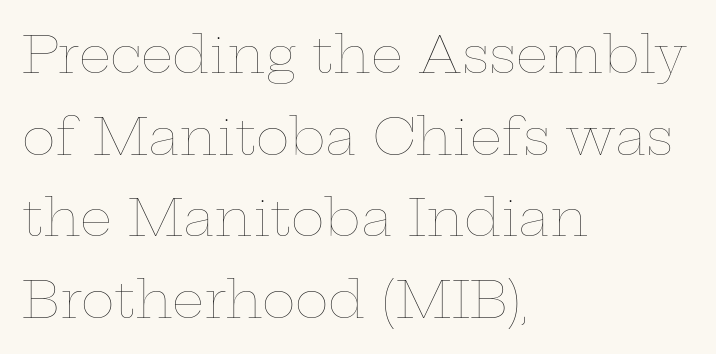
{"italic": "no", "bold": "no", "weight": "thin", "width": "wide", "stroke_contrast": "low", "x_height": "medium", "monospaced": "no", "underline": "no", "align": "left", "line_spacing": "normal", "line_spacing_ratio": 1.6, "letter_spacing": "normal", "letter_spacing_em": 0.0, "glyph_px": 51}
